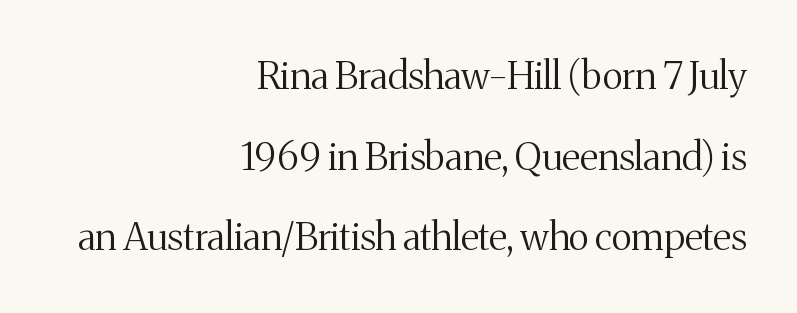
Q: Is the text bold? A: No.
Q: Is the text italic (slanted)? A: No, it is upright.
Q: Is the typeface a serif or a sans-serif typeface? A: Serif.
Q: Is the text underlined? A: No.
Q: How is the paragraph aligned? A: Right-aligned.
Q: Is the spacing between letters normal or unusually wide? A: Normal.
Q: Is the spacing between lines tight, normal or loose? A: Loose.
Q: Width (condensed, normal, or wide)? A: Normal.
Q: Stroke contrast? A: Medium.
Q: x-height? A: Medium.
Q: Monospaced? A: No.
